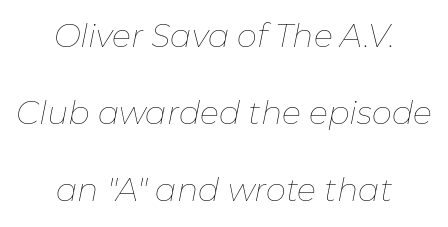
The face looks like a standard text weight, possibly lighter. Line spacing here is loose. One-word summary of the alignment: center. Spacing verdict: proportional, widths tailored to each character.
